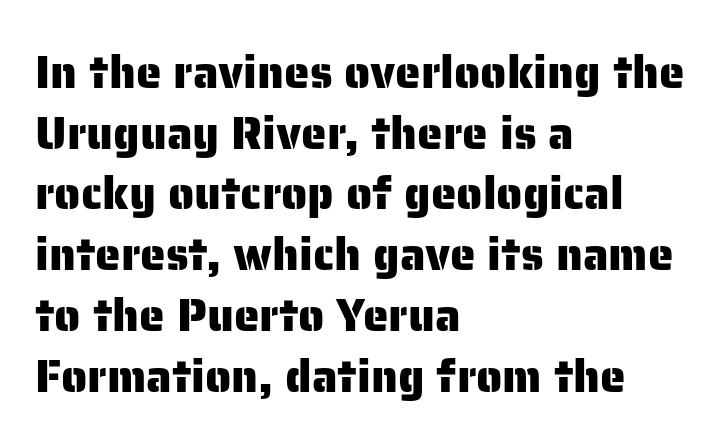
The image shows 46 px sans-serif type, upright; set left-aligned, normal line spacing (1.32x), normal letter spacing, not underlined; low stroke contrast and a medium x-height.
